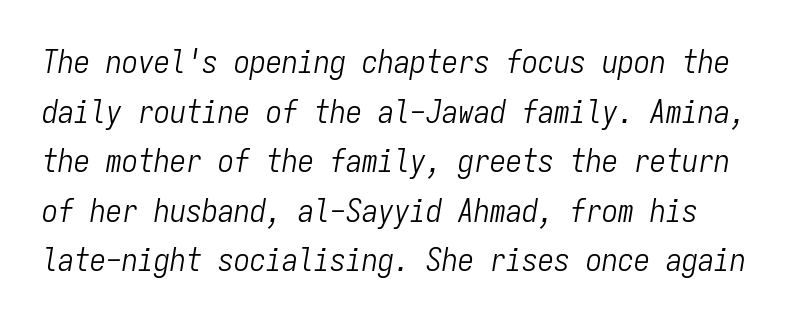
Baseline-to-baseline distance is the conventional proportion of letter height. The face used here has a pronounced slope to its letters. These lines keep a tight, regular rhythm from letter to letter. These lines are rendered in a fixed-pitch font. Weight: in the light-to-regular range.
